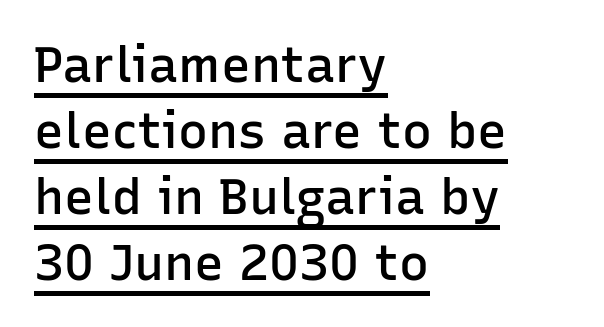
{"serif": "no", "italic": "no", "bold": "semi", "weight": "semibold", "width": "normal", "stroke_contrast": "low", "x_height": "medium", "monospaced": "no", "underline": "yes", "align": "left", "line_spacing": "normal", "line_spacing_ratio": 1.32, "letter_spacing": "normal", "letter_spacing_em": 0.0, "glyph_px": 50}
